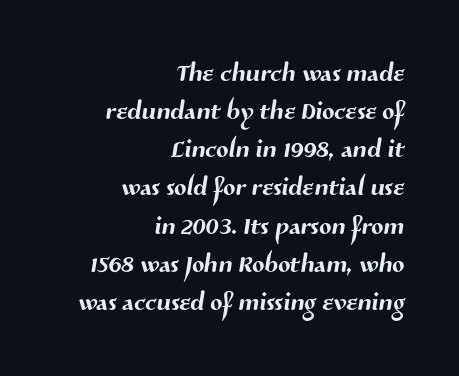
The text was rendered using a sans face with plain stroke endings. Horizontal alignment here is rightward, an uncommon choice for prose. Vertically, the passage feels compressed, each row crowding the next. The passage shown is typed in a proportional face where columns would drift. You could call the tracking neutral — neither tight nor loose. The glyphs are unaccompanied by any horizontal stroke below them.
